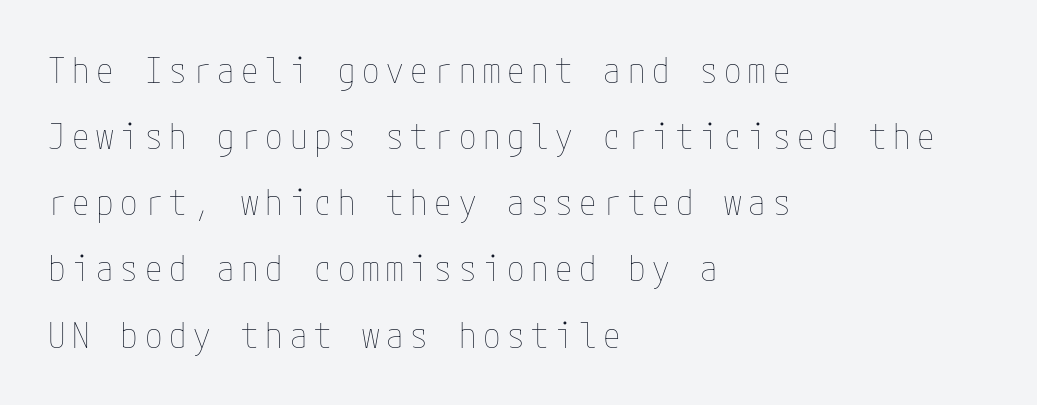
Q: Is the text bold? A: No.
Q: Is the text italic (slanted)? A: No, it is upright.
Q: Is the text underlined? A: No.
Q: How is the paragraph aligned? A: Left-aligned.
Q: Width (condensed, normal, or wide)? A: Condensed.
Q: Stroke contrast? A: Low.
Q: x-height? A: Medium.
